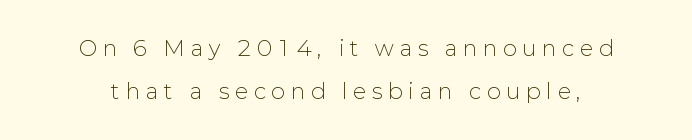
Bold? No — there's no thickening of the strokes. Every stem runs plumb, perpendicular to the baseline. The line texture is sparse and dotted thanks to wide tracking. Descenders hang freely into open space.
